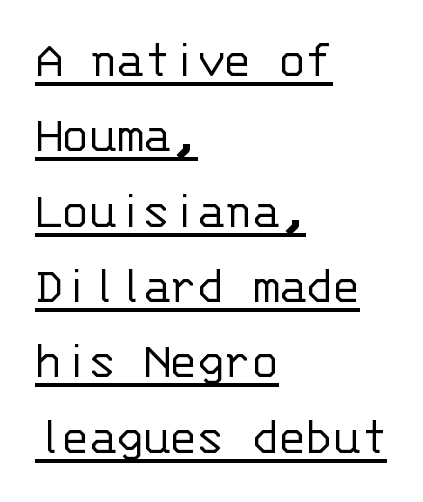
Q: Is the text bold? A: No.
Q: Is the text italic (slanted)? A: No, it is upright.
Q: Is the typeface a serif or a sans-serif typeface? A: Sans-serif.
Q: Is the text underlined? A: Yes.
Q: How is the paragraph aligned? A: Left-aligned.
Q: Is the spacing between letters normal or unusually wide? A: Normal.
Q: Is the spacing between lines tight, normal or loose? A: Normal.
Q: Width (condensed, normal, or wide)? A: Normal.
Q: Stroke contrast? A: Low.
Q: x-height? A: Large.
Q: Monospaced? A: Yes.
